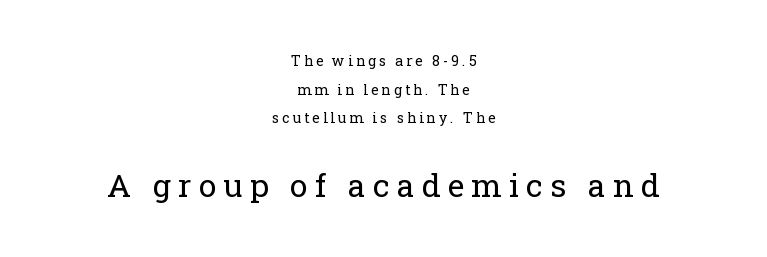
This is roman type, the default non-slanted kind. Note: serifs present on the glyphs. Inter-character spacing is expanded well beyond the font's built-in metrics. A quiet, ordinary-to-light weight characterises the typeface. The letters advance in unequal steps, a hallmark of proportional type. Glance below the letters and you will spot only blank space.
